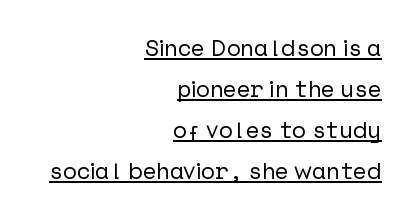
Line ends are locked; line starts wander. Looks like someone drew a line under every word here. Inter-character spacing is left at the font's built-in metrics. The letters stand straight up with perfectly vertical stems.
